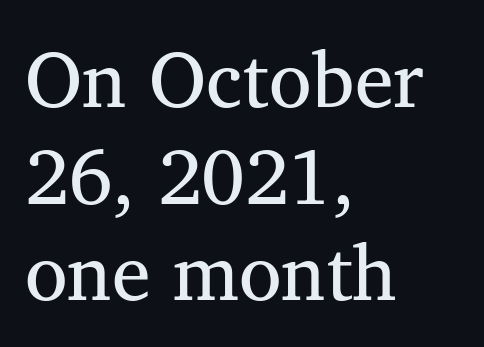
Q: Is the text bold? A: No.
Q: Is the text italic (slanted)? A: No, it is upright.
Q: Is the typeface a serif or a sans-serif typeface? A: Serif.
Q: Is the text underlined? A: No.
Q: How is the paragraph aligned? A: Left-aligned.
Q: Is the spacing between letters normal or unusually wide? A: Normal.
Q: Width (condensed, normal, or wide)? A: Normal.
Q: Stroke contrast? A: Medium.
Q: x-height? A: Medium.
Q: Monospaced? A: No.
